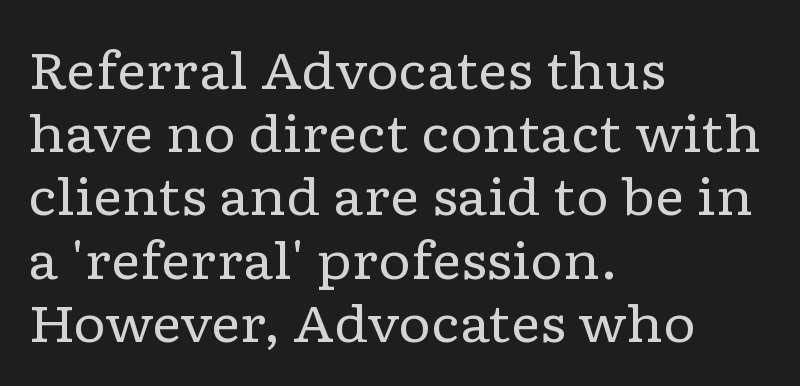
The image shows 51 px regular-weight, wide serif type, upright; set left-aligned, line spacing 1.24x, normal letter spacing, not underlined; low stroke contrast and a medium x-height.
